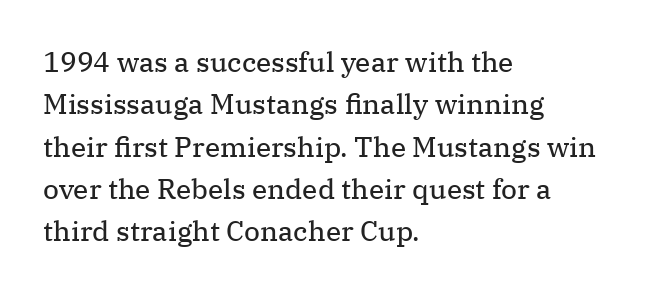
The image shows 28 px regular-weight serif type, upright; set left-aligned, normal line spacing (1.51x), normal letter spacing, not underlined; medium stroke contrast and a medium x-height.
